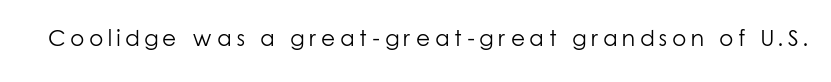
The image shows 23 px text type, upright; set not underlined.
